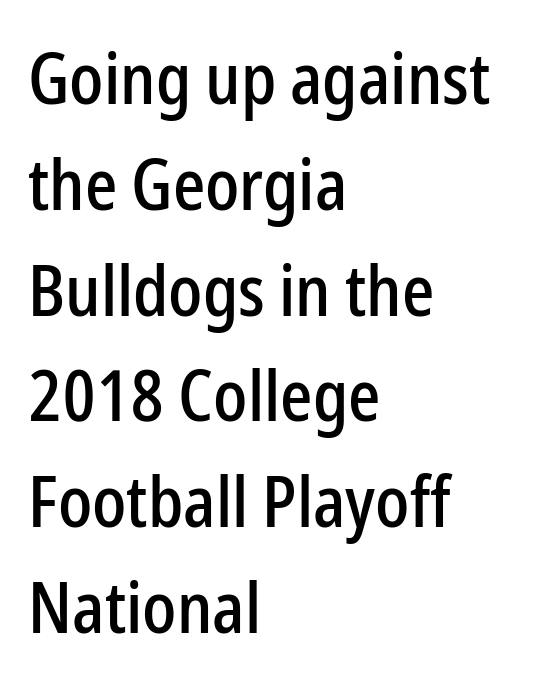
Q: Is the text italic (slanted)? A: No, it is upright.
Q: Is the typeface a serif or a sans-serif typeface? A: Sans-serif.
Q: Is the text underlined? A: No.
Q: How is the paragraph aligned? A: Left-aligned.
Q: Is the spacing between letters normal or unusually wide? A: Normal.
Q: Is the spacing between lines tight, normal or loose? A: Normal.
Q: Width (condensed, normal, or wide)? A: Condensed.
Q: Stroke contrast? A: Low.
Q: x-height? A: Medium.
Q: Monospaced? A: No.
